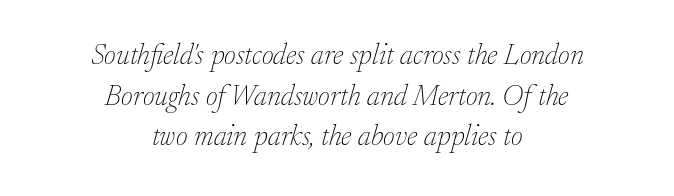
{"serif": "yes", "italic": "yes", "lean": "right", "slant_degrees": 17, "bold": "no", "weight": "thin", "width": "normal", "stroke_contrast": "low", "x_height": "small", "monospaced": "no", "underline": "no", "align": "center", "line_spacing": "normal", "line_spacing_ratio": 1.4, "letter_spacing": "normal", "letter_spacing_em": 0.0, "glyph_px": 29}
